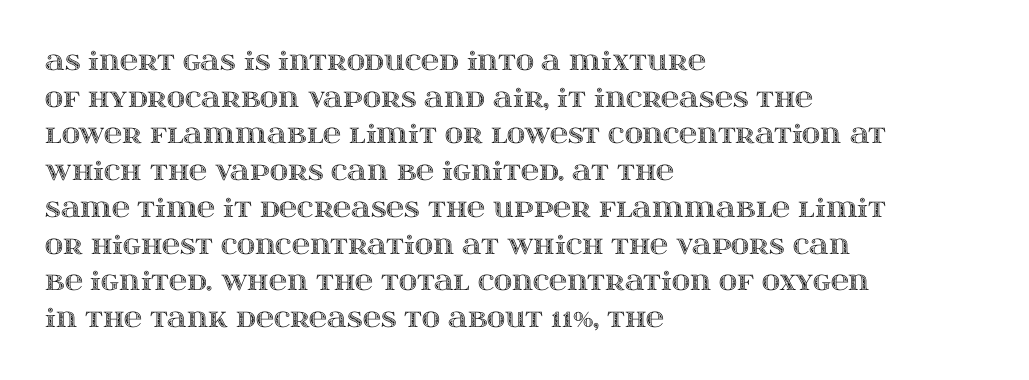
The image shows 25 px text type, upright; set left-aligned, normal line spacing (1.47x), normal letter spacing, not underlined.
